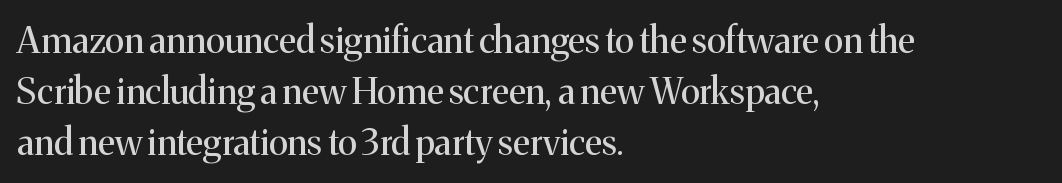
Q: Is the text bold? A: No.
Q: Is the text italic (slanted)? A: No, it is upright.
Q: Is the typeface a serif or a sans-serif typeface? A: Serif.
Q: Is the text underlined? A: No.
Q: How is the paragraph aligned? A: Left-aligned.
Q: Is the spacing between letters normal or unusually wide? A: Normal.
Q: Is the spacing between lines tight, normal or loose? A: Normal.
Q: Width (condensed, normal, or wide)? A: Normal.
Q: Stroke contrast? A: Medium.
Q: x-height? A: Medium.
Q: Monospaced? A: No.
